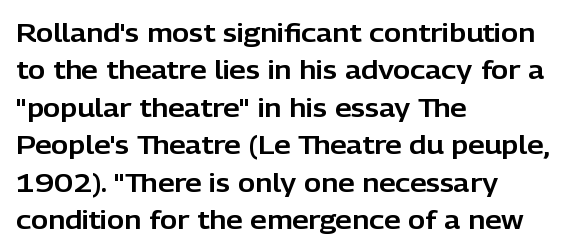
The image shows 26 px text type, upright; set left-aligned, normal line spacing (1.44x), normal letter spacing, not underlined.
